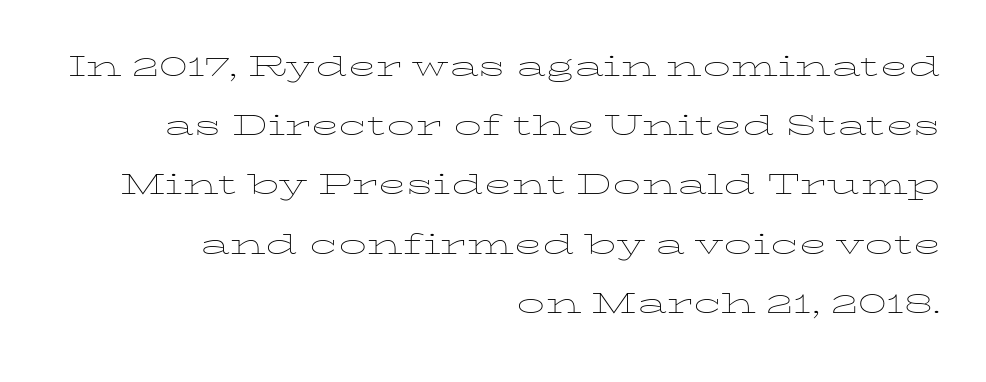
{"italic": "no", "bold": "no", "weight": "thin", "width": "wide", "stroke_contrast": "low", "x_height": "medium", "monospaced": "no", "underline": "no", "align": "right", "line_spacing": "normal", "line_spacing_ratio": 1.6, "letter_spacing": "normal", "letter_spacing_em": 0.0, "glyph_px": 37}
